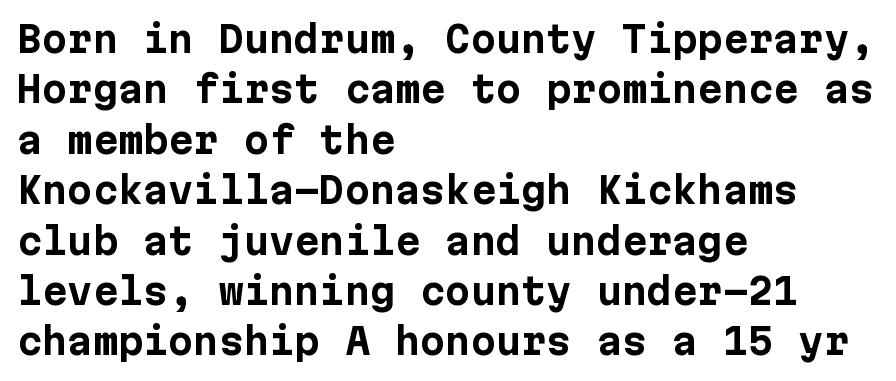
A typesetter would mark this as roman, not italic. Horizontal bands of white between lines are of average thickness. In terms of weight, the rendering is a true, heavy bold. Characters follow at the spacing the type designer built in. The words here are not underlined. The typesetter chose a ragged-right arrangement here.
